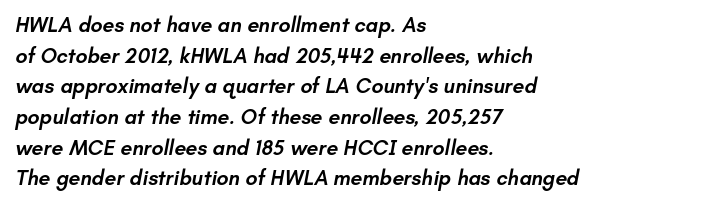
Q: Is the text bold? A: Semi-bold.
Q: Is the text underlined? A: No.
Q: How is the paragraph aligned? A: Left-aligned.
Q: Is the spacing between letters normal or unusually wide? A: Normal.
Q: Is the spacing between lines tight, normal or loose? A: Normal.
